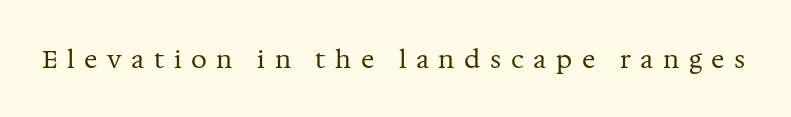
Heft: none added — not bold. Lines of text with bare space underneath. Upright lettering throughout. Here the glyphs are tracked loosely, breaking word shapes into spaced letters.
